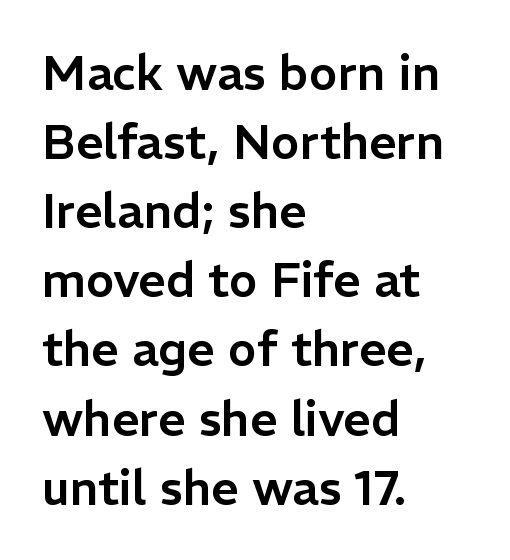
In CSS terms this would be text-align: left. Quick note: not italic, upright. In terms of letterform style, serifs are entirely absent. The foot of each line stays bare and open. Quick note: interline space is typical.
